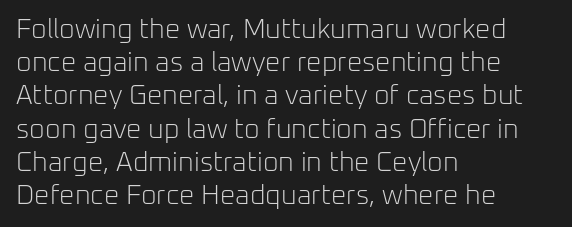
Q: Is the text bold? A: No.
Q: Is the text italic (slanted)? A: No, it is upright.
Q: Is the text underlined? A: No.
Q: How is the paragraph aligned? A: Left-aligned.
Q: Is the spacing between letters normal or unusually wide? A: Normal.
